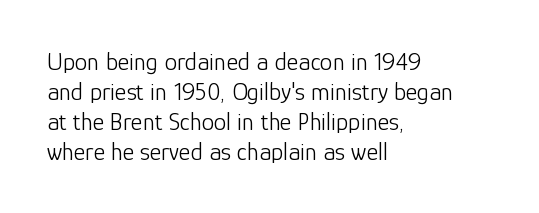
The image shows 25 px text type, upright; set left-aligned, line spacing 1.2x, normal letter spacing, not underlined.
